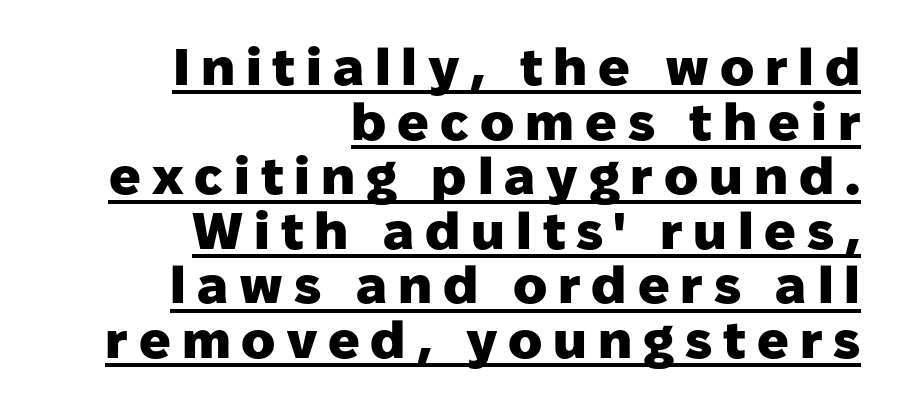
The type is letterspaced generously, with wide tracking. One-word summary of the alignment: right. The rendering uses the underline text-decoration. Thick stems and heavy bowls — unmistakably bold. The line-height multiplier appears low, near solid setting. A typesetter would call this proportional, since set widths differ per character.
